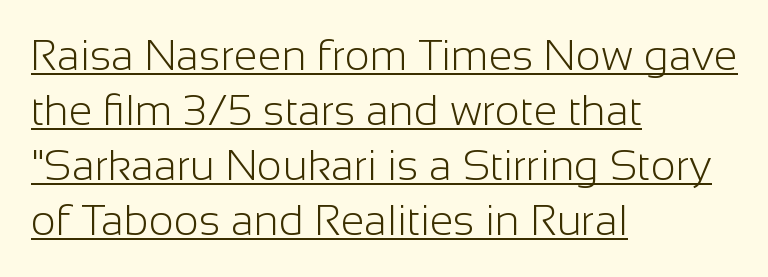
Q: Is the text bold? A: No.
Q: Is the text italic (slanted)? A: No, it is upright.
Q: Is the typeface a serif or a sans-serif typeface? A: Sans-serif.
Q: Is the text underlined? A: Yes.
Q: How is the paragraph aligned? A: Left-aligned.
Q: Is the spacing between letters normal or unusually wide? A: Normal.
Q: Is the spacing between lines tight, normal or loose? A: Normal.
Q: Width (condensed, normal, or wide)? A: Normal.
Q: Stroke contrast? A: Low.
Q: x-height? A: Medium.
Q: Monospaced? A: No.
